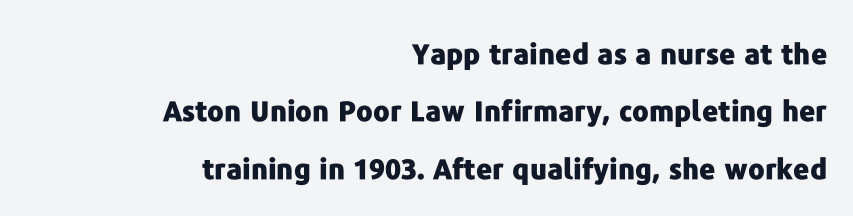
The image shows 28 px heavy sans-serif type, upright; set right-aligned, loose line spacing (2.05x), normal letter spacing, not underlined; low stroke contrast and a medium x-height.
